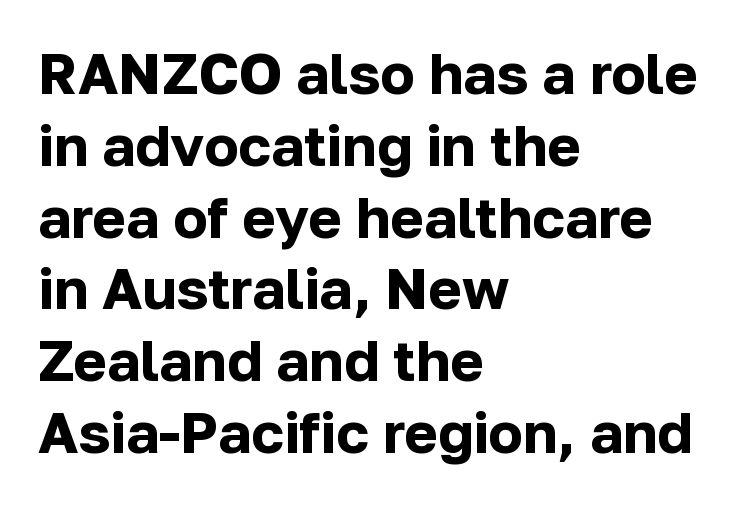
Q: Is the text bold? A: Yes.
Q: Is the text italic (slanted)? A: No, it is upright.
Q: Is the typeface a serif or a sans-serif typeface? A: Sans-serif.
Q: Is the text underlined? A: No.
Q: How is the paragraph aligned? A: Left-aligned.
Q: Is the spacing between letters normal or unusually wide? A: Normal.
Q: Is the spacing between lines tight, normal or loose? A: Normal.
Q: Width (condensed, normal, or wide)? A: Normal.
Q: Stroke contrast? A: Low.
Q: x-height? A: Medium.
Q: Monospaced? A: No.
